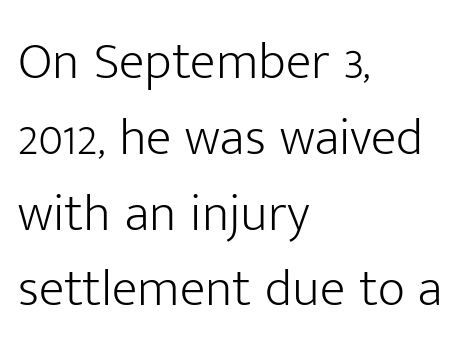
The image shows 53 px light sans-serif type, upright; set left-aligned, normal line spacing (1.43x), normal letter spacing, not underlined; low stroke contrast and a medium x-height.
